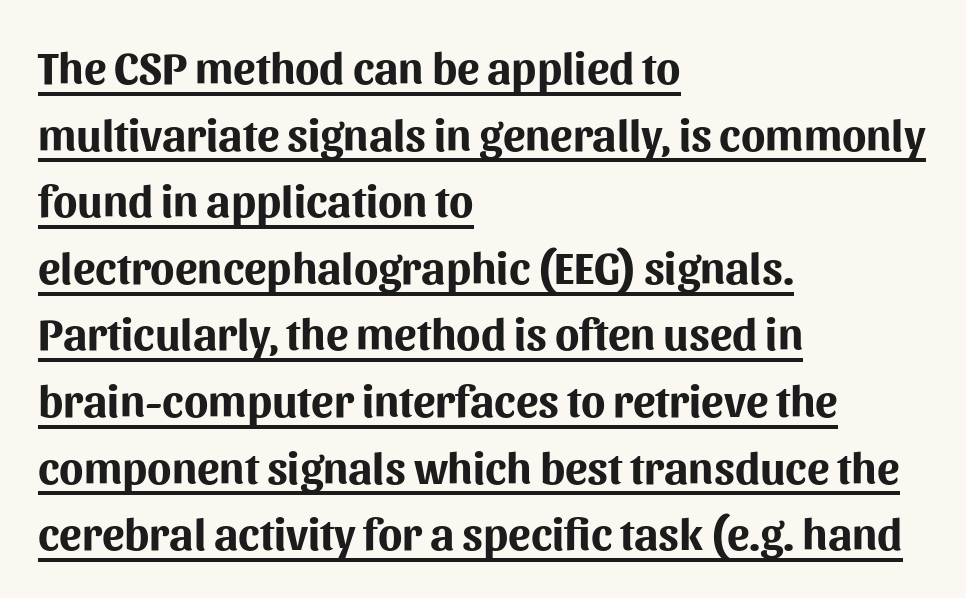
{"serif": "no", "italic": "no", "bold": "yes", "weight": "bold", "width": "normal", "stroke_contrast": "medium", "x_height": "medium", "monospaced": "no", "underline": "yes", "align": "left", "line_spacing": "normal", "line_spacing_ratio": 1.48, "letter_spacing": "normal", "letter_spacing_em": 0.0, "glyph_px": 45}
